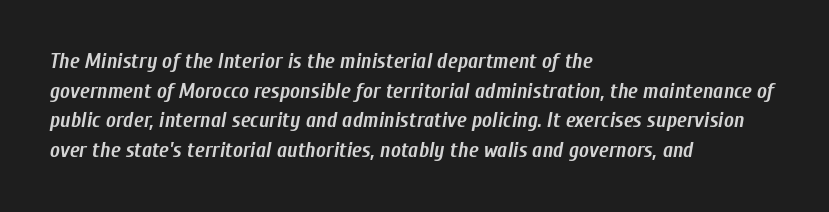
Q: Is the text bold? A: Yes.
Q: Is the text italic (slanted)? A: Yes, it leans right by about 10 degrees.
Q: Is the text underlined? A: No.
Q: How is the paragraph aligned? A: Left-aligned.
Q: Is the spacing between letters normal or unusually wide? A: Normal.
Q: Is the spacing between lines tight, normal or loose? A: Normal.
